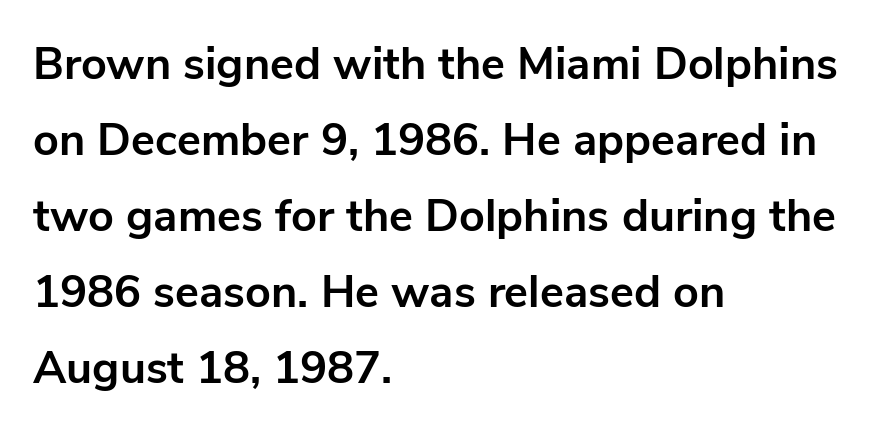
Q: Is the text bold? A: Yes.
Q: Is the text italic (slanted)? A: No, it is upright.
Q: Is the typeface a serif or a sans-serif typeface? A: Sans-serif.
Q: Is the text underlined? A: No.
Q: How is the paragraph aligned? A: Left-aligned.
Q: Is the spacing between letters normal or unusually wide? A: Normal.
Q: Is the spacing between lines tight, normal or loose? A: Normal.
Q: Width (condensed, normal, or wide)? A: Normal.
Q: Stroke contrast? A: Low.
Q: x-height? A: Medium.
Q: Monospaced? A: No.
